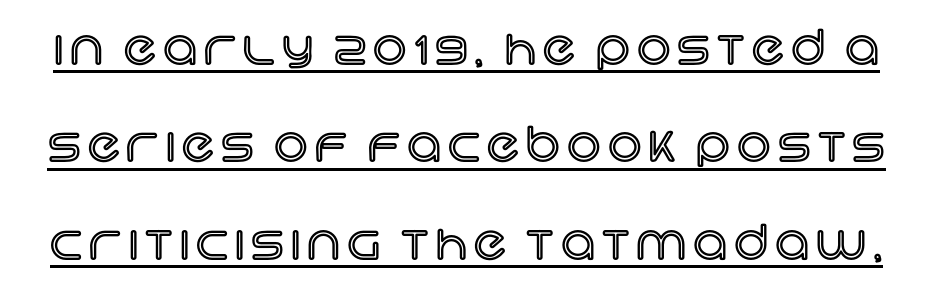
The image shows 47 px text type, upright; set loose line spacing (2.07x), underlined; a large x-height.
